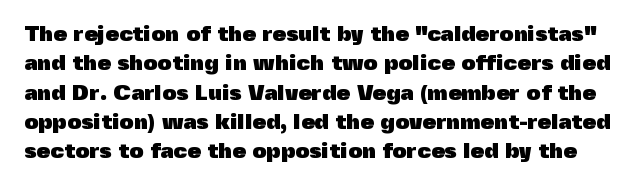
The image shows 22 px bold type, upright; set normal line spacing (1.33x), normal letter spacing, not underlined.
